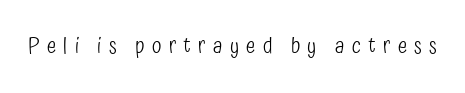
Is the letter spacing exaggerated? Yes — the characters are pushed far apart. Has an underline been added? It has not. Italic? Not at all — the glyphs are vertical. The letterforms sit at book weight or below.
